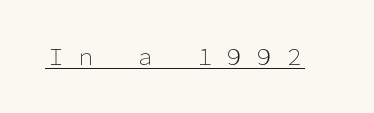
Q: Is the text bold? A: No.
Q: Is the text italic (slanted)? A: No, it is upright.
Q: Is the text underlined? A: Yes.
Q: Is the spacing between letters normal or unusually wide? A: Unusually wide.
